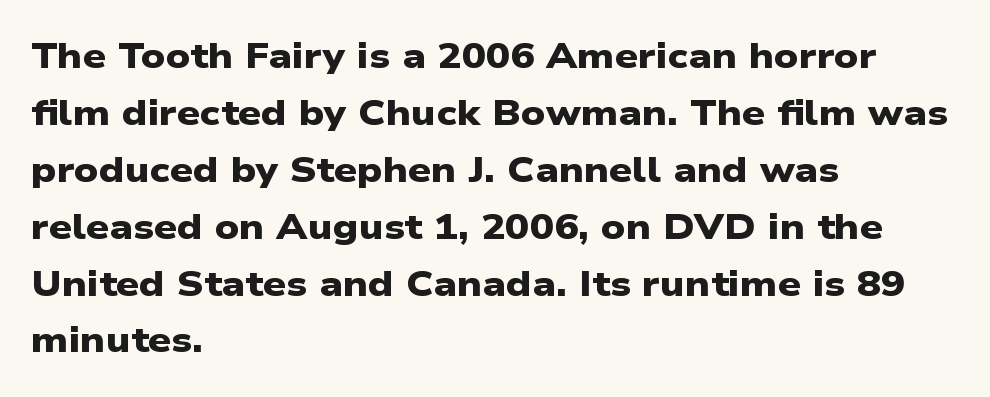
The image shows 36 px heavy, wide sans-serif type; set left-aligned, normal line spacing (1.58x), normal letter spacing, not underlined; low stroke contrast and a medium x-height.
